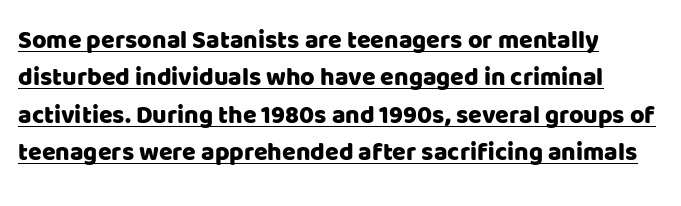
Q: Is the text italic (slanted)? A: No, it is upright.
Q: Is the text underlined? A: Yes.
Q: Is the spacing between letters normal or unusually wide? A: Normal.
Q: Is the spacing between lines tight, normal or loose? A: Normal.
